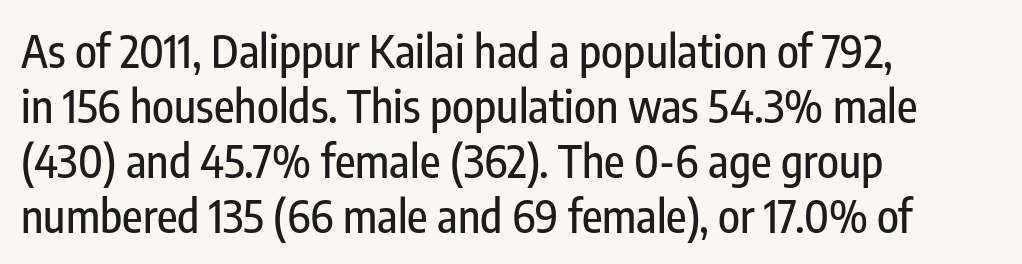
Q: Is the text italic (slanted)? A: No, it is upright.
Q: Is the typeface a serif or a sans-serif typeface? A: Sans-serif.
Q: Is the text underlined? A: No.
Q: How is the paragraph aligned? A: Left-aligned.
Q: Is the spacing between letters normal or unusually wide? A: Normal.
Q: Width (condensed, normal, or wide)? A: Condensed.
Q: Stroke contrast? A: Low.
Q: x-height? A: Medium.
Q: Monospaced? A: No.
